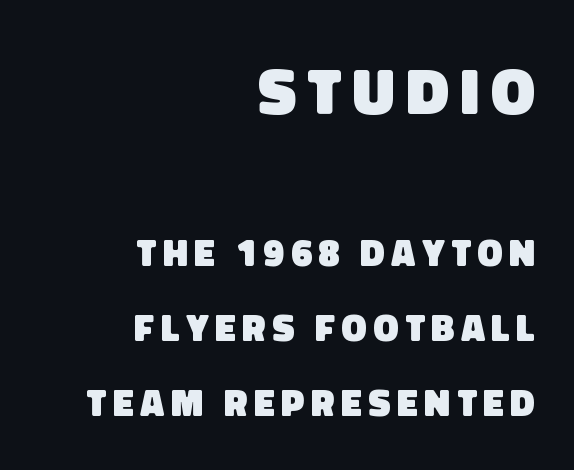
{"serif": "no", "bold": "yes", "weight": "heavy", "width": "normal", "stroke_contrast": "low", "x_height": "large", "monospaced": "no", "underline": "no", "align": "right", "line_spacing": "loose", "line_spacing_ratio": 1.97, "larger_block": "first", "size_ratio": 1.74, "glyph_px": 66}
